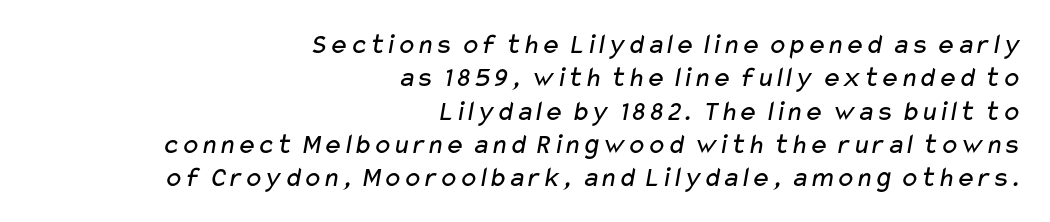
{"serif": "no", "bold": "no", "weight": "regular", "width": "wide", "stroke_contrast": "low", "x_height": "medium", "monospaced": "no", "underline": "no", "align": "right", "line_spacing": "tight", "line_spacing_ratio": 1.15, "letter_spacing": "normal", "letter_spacing_em": 0.0, "glyph_px": 29}
